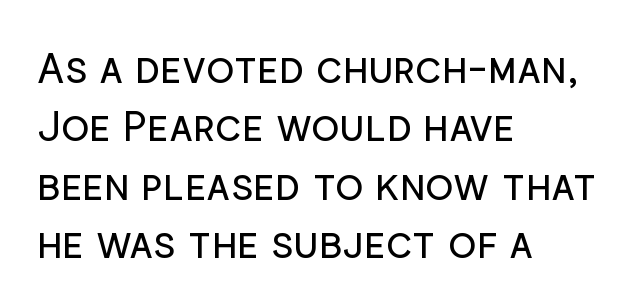
{"serif": "no", "italic": "no", "bold": "no", "weight": "regular", "width": "normal", "stroke_contrast": "low", "x_height": "medium", "monospaced": "no", "underline": "no", "align": "left", "line_spacing": "normal", "line_spacing_ratio": 1.39, "letter_spacing": "normal", "letter_spacing_em": 0.0, "glyph_px": 42}
